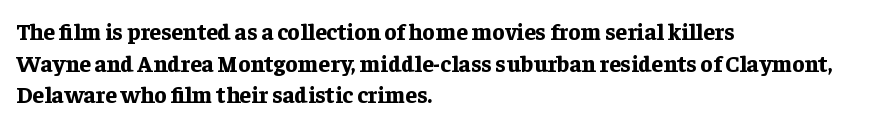
The lines are quadded left. Regular leading. Nothing unusual about the tracking: characters are spaced as the font intends. The font is running at its bold setting. Tall strokes in this sample are plumb rather than angled.
